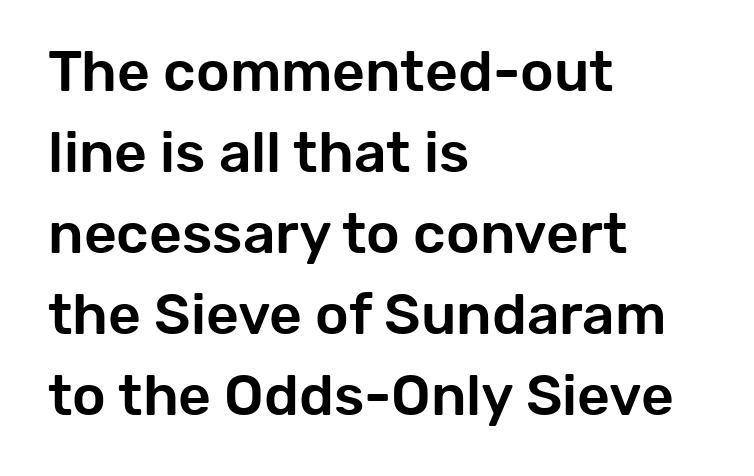
The image shows 57 px sans-serif type, upright; set left-aligned, normal line spacing (1.42x), normal letter spacing, not underlined; low stroke contrast and a medium x-height.
